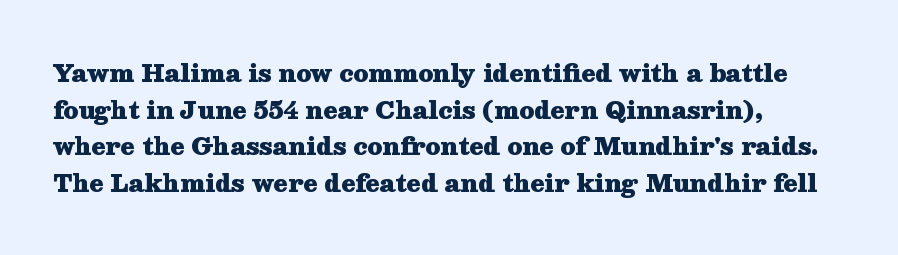
Visually the block forms a straight wall on the left and a jagged coastline on the right. The letters are bold, with thick, heavy strokes. The gap between lines stays unmarked. This sample keeps an unexceptional amount of space between lines. The horizontal fit of the characters is conventional and even. Vertical strokes here are truly vertical.
